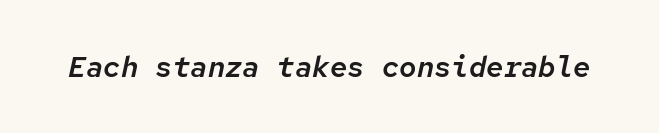
Default kerning and tracking; the words read as compact shapes. This sample has the even, mechanical cadence of fixed-width lettering. The area under the type is left untouched. This sample uses an oblique cut, with every glyph tilted off the vertical.
